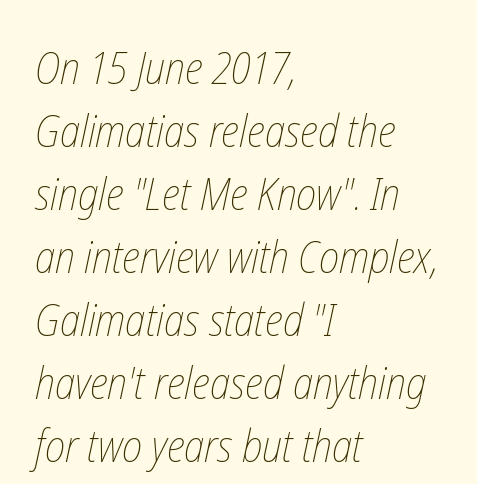
Q: Is the text bold? A: No.
Q: Is the text underlined? A: No.
Q: How is the paragraph aligned? A: Left-aligned.
Q: Is the spacing between letters normal or unusually wide? A: Normal.
Q: Is the spacing between lines tight, normal or loose? A: Normal.
Q: Width (condensed, normal, or wide)? A: Condensed.
Q: Stroke contrast? A: Low.
Q: x-height? A: Medium.
Q: Monospaced? A: No.
